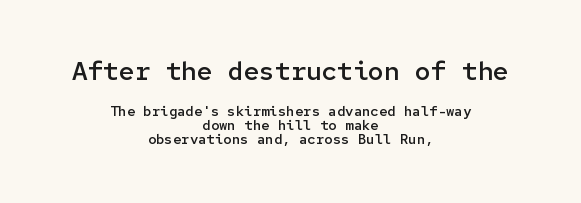
{"italic": "no", "bold": "semi", "underline": "no", "align": "center", "line_spacing": "tight", "line_spacing_ratio": 1.03, "letter_spacing": "normal", "letter_spacing_em": 0.0, "larger_block": "first", "size_ratio": 1.86, "glyph_px": 26}
